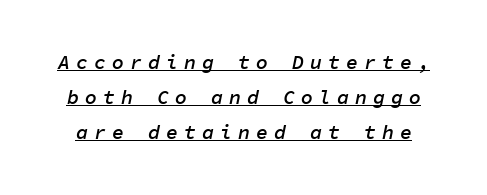
{"italic": "yes", "lean": "right", "slant_degrees": 11, "bold": "semi", "underline": "yes", "line_spacing_ratio": 1.76, "letter_spacing": "wide", "letter_spacing_em": 0.3, "glyph_px": 20}
